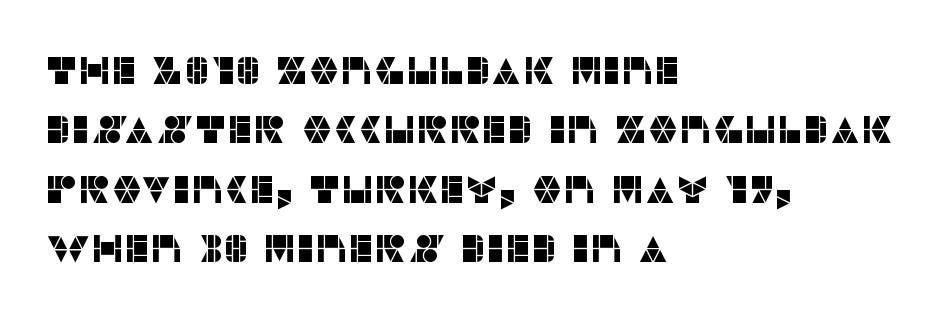
This sample keeps an unexceptional amount of space between lines. Tall strokes in this sample are plumb rather than angled. Casual observation: everything's shoved over to the left. Character widths vary here, with narrow letters taking less room than wide ones. Letter spacing: default. What kind of face is this? One without serifs — a sans.
